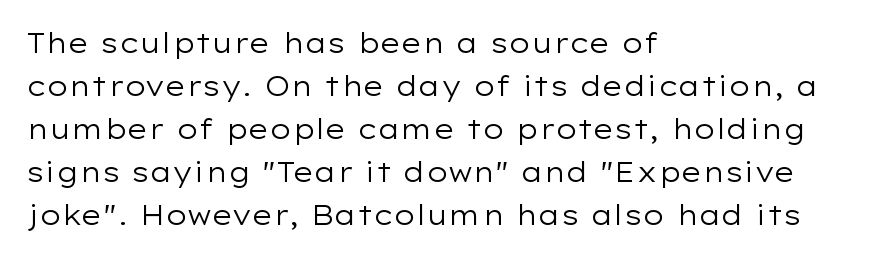
{"italic": "no", "bold": "no", "underline": "no", "align": "left", "line_spacing": "normal", "line_spacing_ratio": 1.59, "letter_spacing": "normal", "letter_spacing_em": 0.0, "glyph_px": 27}
